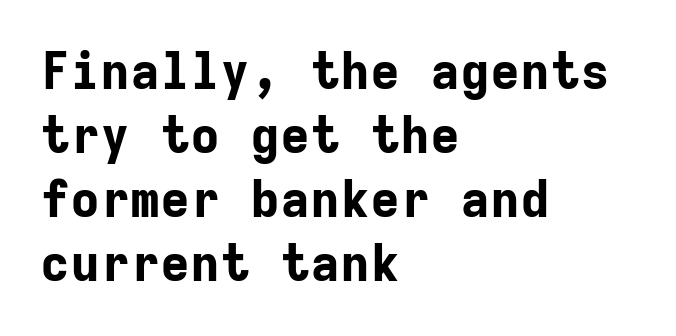
{"serif": "no", "italic": "no", "bold": "yes", "weight": "bold", "width": "normal", "stroke_contrast": "low", "x_height": "medium", "monospaced": "yes", "underline": "no", "align": "left", "line_spacing": "normal", "line_spacing_ratio": 1.28, "letter_spacing": "normal", "letter_spacing_em": 0.0, "glyph_px": 50}
